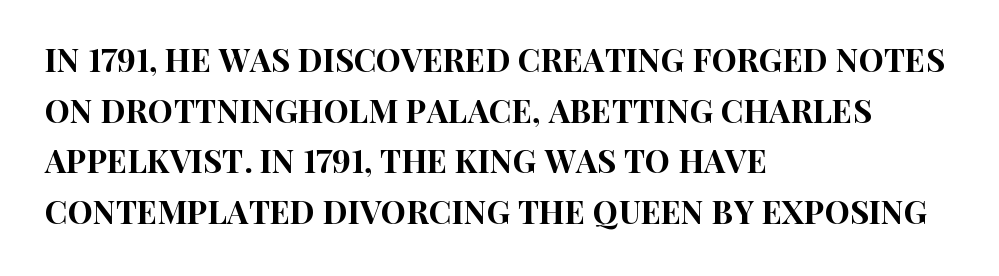
The image shows 32 px condensed sans-serif type, upright; set left-aligned, normal line spacing (1.58x), normal letter spacing, not underlined; high stroke contrast and a large x-height.
